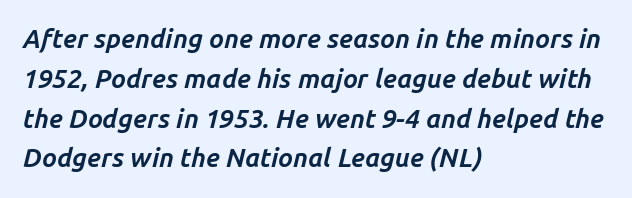
Alignment: flush left. Each glyph is drawn with heavy, bold strokes. Posture: slanted. Baseline-to-baseline distance is the conventional proportion of letter height. The baseline area is clear. The face used here is rendered with its standard letterfit.
